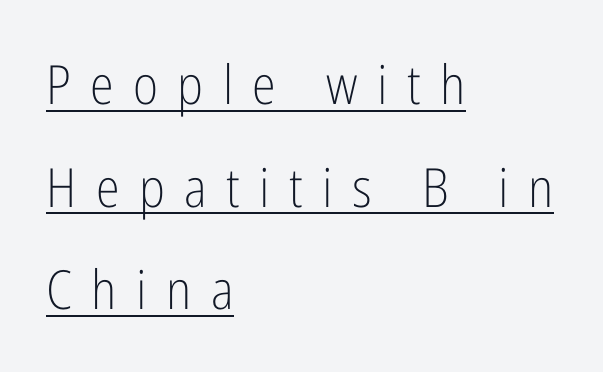
The image shows 54 px light, condensed sans-serif type, upright; set left-aligned, loose line spacing (1.9x), unusually wide letter spacing (+0.36 em), underlined; low stroke contrast and a medium x-height.
